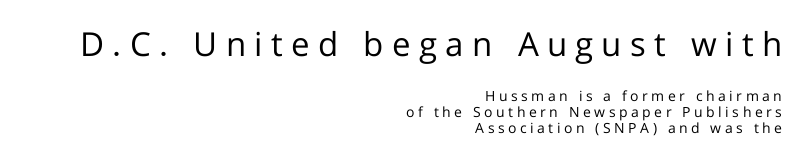
No italicization has been applied; the sample stays upright. Letters rest on an invisible, unmarked baseline. Teacher's note: observe the even right margin — that is flush-right alignment. Each word looks stretched out because of the extra space between its letters.
